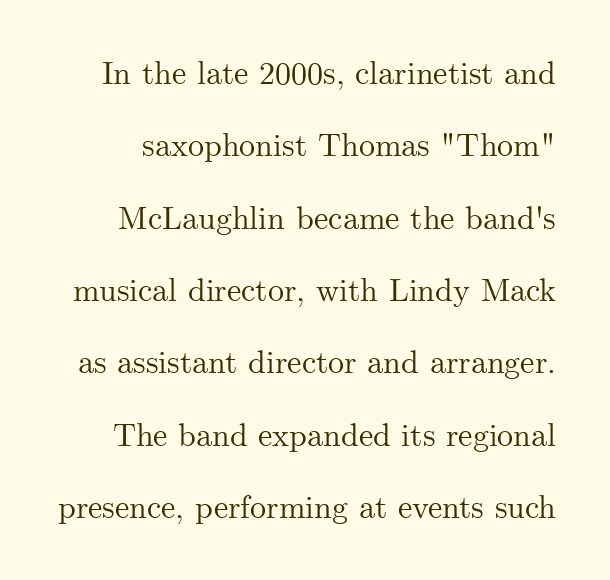
Q: Is the text italic (slanted)? A: No, it is upright.
Q: Is the typeface a serif or a sans-serif typeface? A: Serif.
Q: Is the text underlined? A: No.
Q: Is the spacing between letters normal or unusually wide? A: Normal.
Q: Is the spacing between lines tight, normal or loose? A: Loose.
Q: Width (condensed, normal, or wide)? A: Normal.
Q: Stroke contrast? A: Medium.
Q: x-height? A: Small.
Q: Monospaced? A: No.
